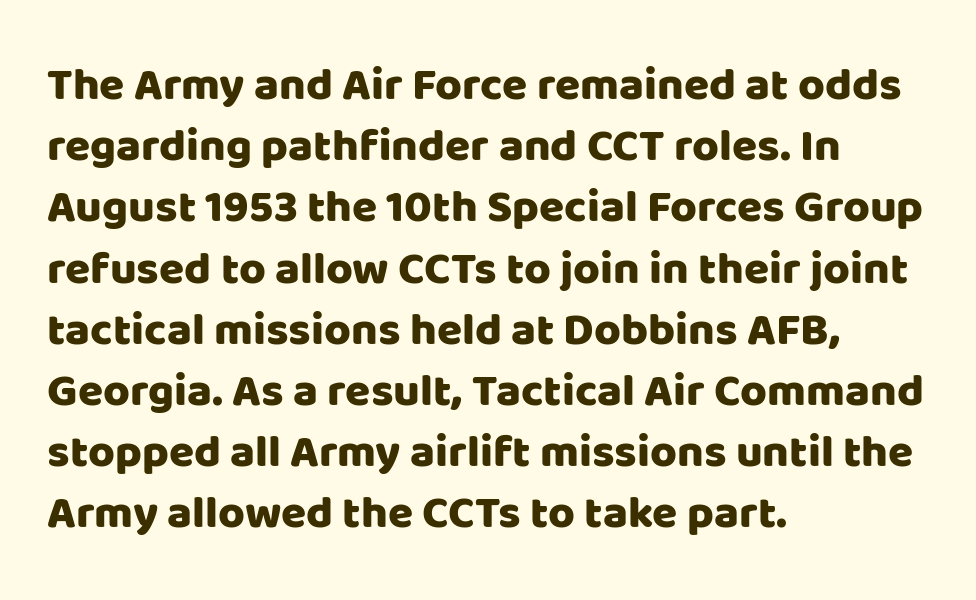
{"serif": "no", "italic": "no", "width": "normal", "stroke_contrast": "low", "x_height": "large", "monospaced": "no", "underline": "no", "align": "left", "line_spacing": "normal", "line_spacing_ratio": 1.33, "letter_spacing": "normal", "letter_spacing_em": 0.0, "glyph_px": 46}
